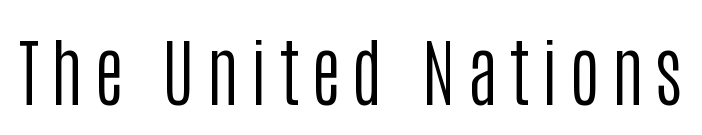
{"serif": "no", "italic": "no", "bold": "no", "weight": "regular", "width": "condensed", "stroke_contrast": "low", "x_height": "large", "monospaced": "no", "underline": "no", "glyph_px": 74}
